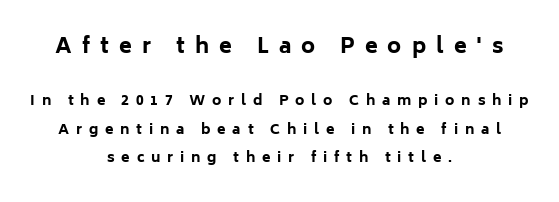
The image shows 21 px bold type, upright; set centered, loose line spacing (2.05x), unusually wide letter spacing (+0.48 em), not underlined; the first (top) block is 1.5x larger.
